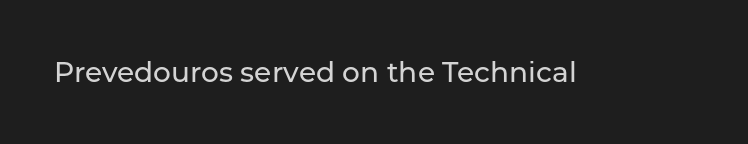
{"serif": "no", "italic": "no", "width": "normal", "stroke_contrast": "low", "x_height": "medium", "monospaced": "no", "underline": "no", "letter_spacing": "normal", "letter_spacing_em": 0.0, "glyph_px": 28}
